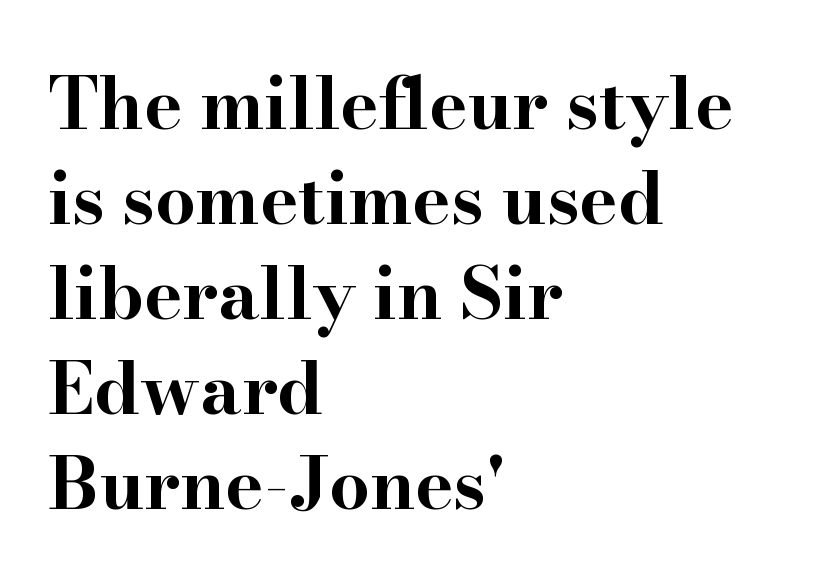
Q: Is the text bold? A: Yes.
Q: Is the text italic (slanted)? A: No, it is upright.
Q: Is the typeface a serif or a sans-serif typeface? A: Serif.
Q: Is the text underlined? A: No.
Q: How is the paragraph aligned? A: Left-aligned.
Q: Is the spacing between letters normal or unusually wide? A: Normal.
Q: Is the spacing between lines tight, normal or loose? A: Normal.
Q: Width (condensed, normal, or wide)? A: Wide.
Q: Stroke contrast? A: High.
Q: x-height? A: Small.
Q: Monospaced? A: No.
